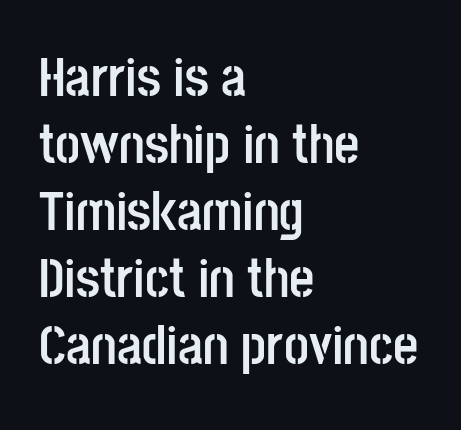
Q: Is the text bold? A: Yes.
Q: Is the text italic (slanted)? A: No, it is upright.
Q: Is the typeface a serif or a sans-serif typeface? A: Sans-serif.
Q: Is the text underlined? A: No.
Q: How is the paragraph aligned? A: Left-aligned.
Q: Is the spacing between letters normal or unusually wide? A: Normal.
Q: Width (condensed, normal, or wide)? A: Condensed.
Q: Stroke contrast? A: Low.
Q: x-height? A: Large.
Q: Monospaced? A: No.
